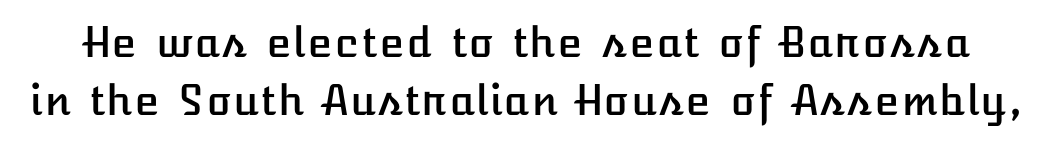
{"italic": "no", "width": "normal", "stroke_contrast": "low", "x_height": "medium", "underline": "no", "line_spacing": "normal", "line_spacing_ratio": 1.41, "letter_spacing": "normal", "letter_spacing_em": 0.0, "glyph_px": 41}
